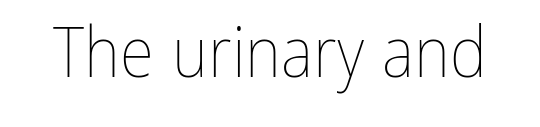
{"italic": "no", "bold": "no", "weight": "thin", "width": "condensed", "stroke_contrast": "low", "x_height": "medium", "monospaced": "no", "underline": "no", "letter_spacing": "normal", "letter_spacing_em": 0.0, "glyph_px": 70}
